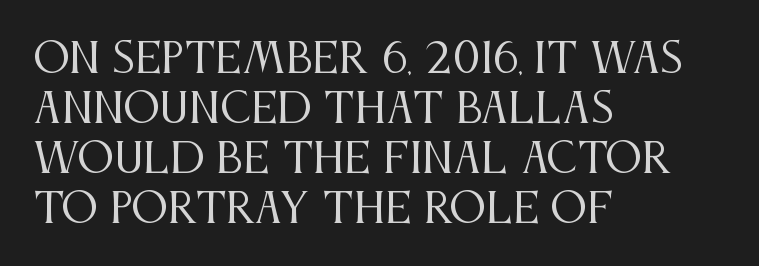
{"serif": "yes", "italic": "no", "bold": "no", "weight": "regular", "width": "condensed", "stroke_contrast": "medium", "x_height": "large", "monospaced": "no", "underline": "no", "align": "left", "line_spacing_ratio": 1.22, "letter_spacing": "normal", "letter_spacing_em": 0.0, "glyph_px": 41}
